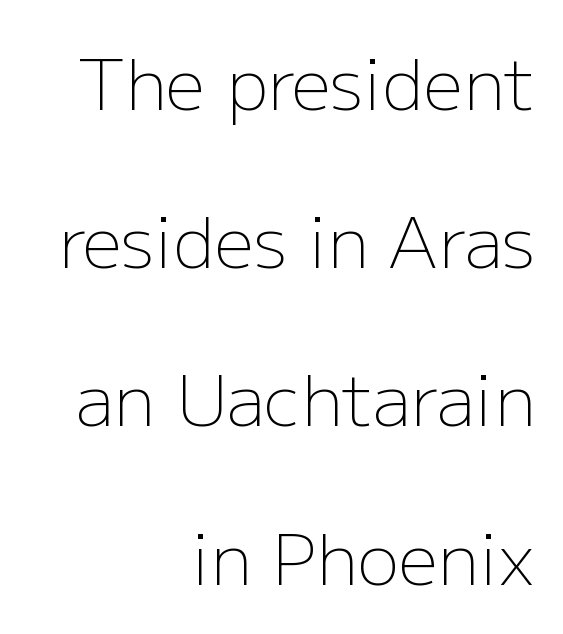
Q: Is the text bold? A: No.
Q: Is the text italic (slanted)? A: No, it is upright.
Q: Is the typeface a serif or a sans-serif typeface? A: Sans-serif.
Q: Is the text underlined? A: No.
Q: How is the paragraph aligned? A: Right-aligned.
Q: Is the spacing between letters normal or unusually wide? A: Normal.
Q: Is the spacing between lines tight, normal or loose? A: Loose.
Q: Width (condensed, normal, or wide)? A: Normal.
Q: Stroke contrast? A: Low.
Q: x-height? A: Medium.
Q: Monospaced? A: No.
